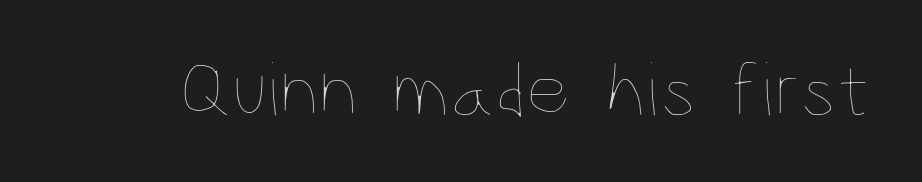
Ordinary non-slanted type is in use. Look at the tracking — it's just the regular setting, nothing added. Proportional: the letters do not fall into vertical columns. Underlining? Definitely not there. No heavy texture on the line: the type isn't bold.
